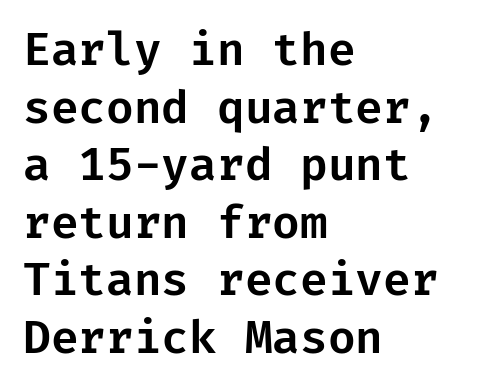
{"serif": "no", "italic": "no", "width": "normal", "stroke_contrast": "low", "x_height": "medium", "underline": "no", "align": "left", "line_spacing": "normal", "line_spacing_ratio": 1.28, "letter_spacing": "normal", "letter_spacing_em": 0.0, "glyph_px": 45}
